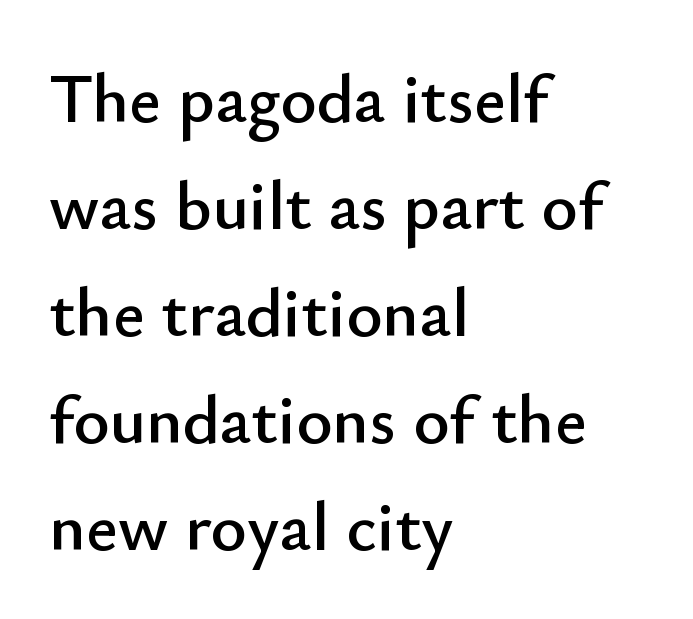
The image shows 69 px sans-serif type, upright; set left-aligned, normal line spacing (1.55x), normal letter spacing, not underlined; low stroke contrast and a small x-height.
